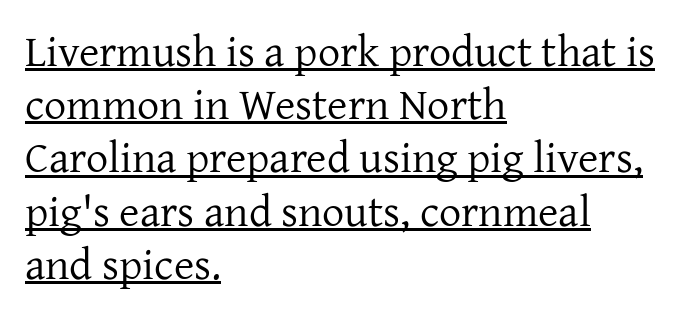
Q: Is the text bold? A: No.
Q: Is the text italic (slanted)? A: No, it is upright.
Q: Is the typeface a serif or a sans-serif typeface? A: Serif.
Q: Is the text underlined? A: Yes.
Q: How is the paragraph aligned? A: Left-aligned.
Q: Is the spacing between letters normal or unusually wide? A: Normal.
Q: Width (condensed, normal, or wide)? A: Normal.
Q: Stroke contrast? A: Low.
Q: x-height? A: Medium.
Q: Monospaced? A: No.
